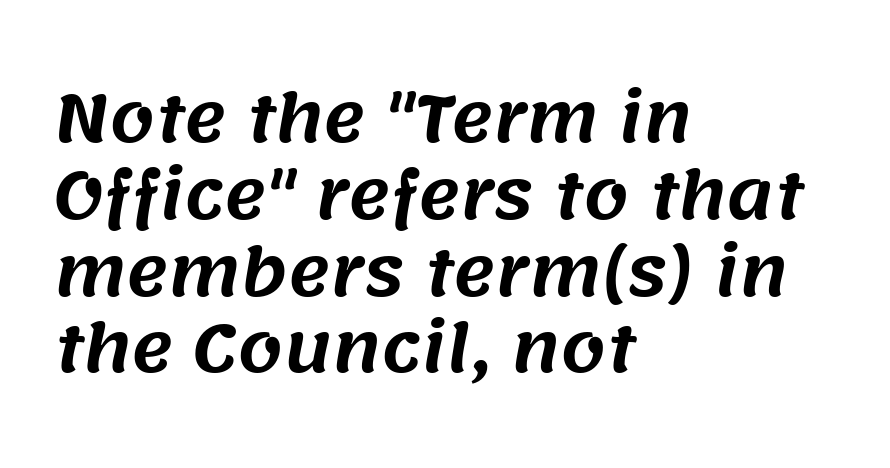
The image shows 64 px sans-serif type; set left-aligned, line spacing 1.2x, normal letter spacing, not underlined; medium stroke contrast and a large x-height.
